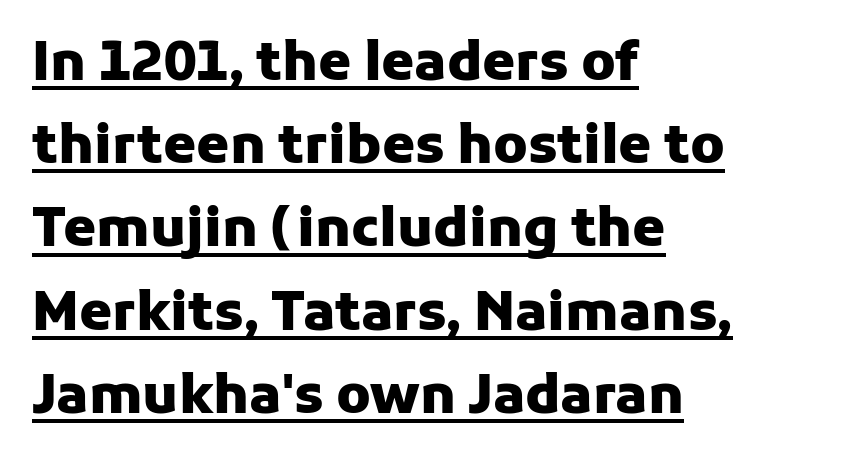
Compared with typical body copy, the letter spacing here is the same. Weight: bold. The words here are underlined. The ragged edge is on the right, which tells us the setting is flush left. The font family rendered here belongs to the sans-serif group.
